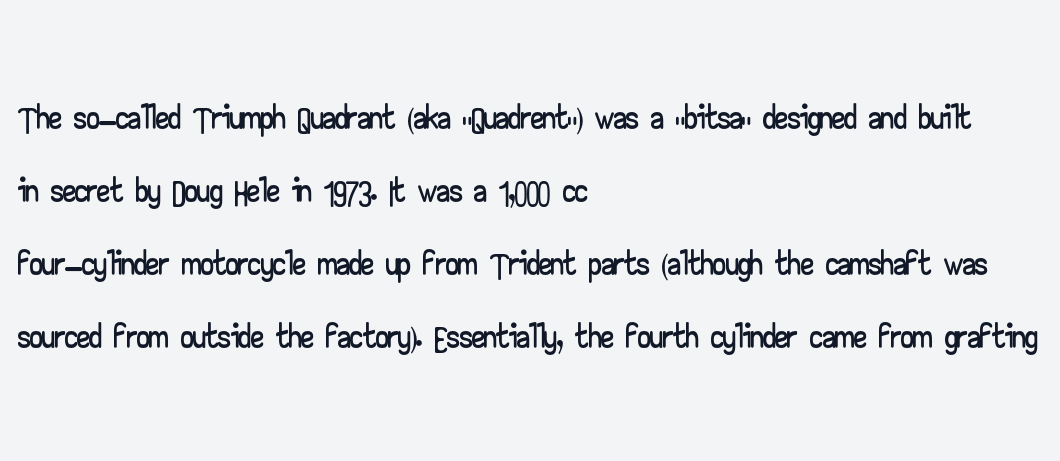
{"serif": "no", "italic": "no", "width": "wide", "stroke_contrast": "low", "x_height": "small", "monospaced": "no", "underline": "no", "align": "left", "line_spacing": "normal", "line_spacing_ratio": 1.43, "letter_spacing": "normal", "letter_spacing_em": 0.0, "glyph_px": 51}
